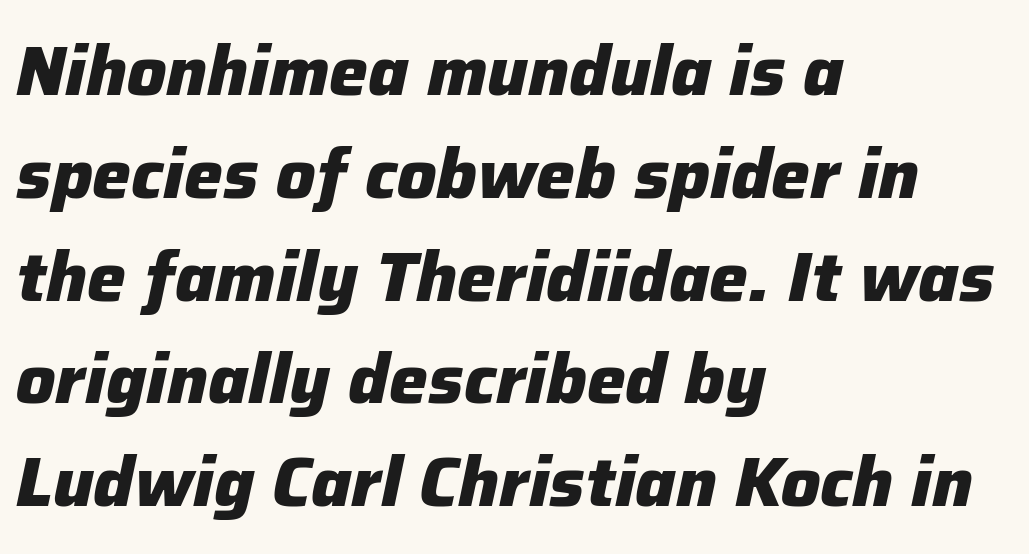
Compared with typical paragraphs, the rows here are spaced about the same. The zone under the glyphs is completely vacant. Does extra space separate the letters? No, they use regular spacing. Slanted lettering throughout.
